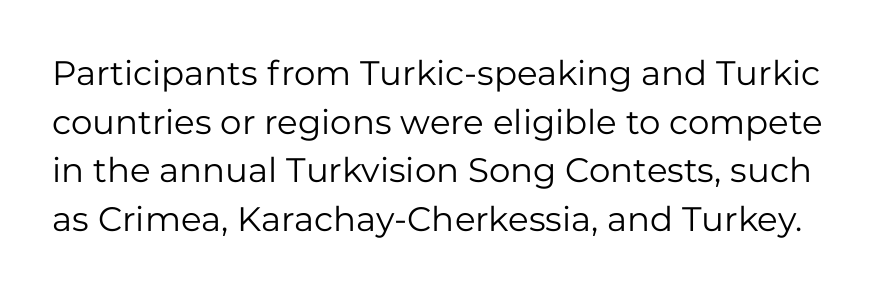
Looks like regular typesetting: each glyph gets only the width it needs. Is this a heavy cut? Hardly; it is regular or lighter. Lines of text with bare space underneath. Does the type have serifs? No, each stem ends abruptly. Interline gaps are of average width in this sample.
